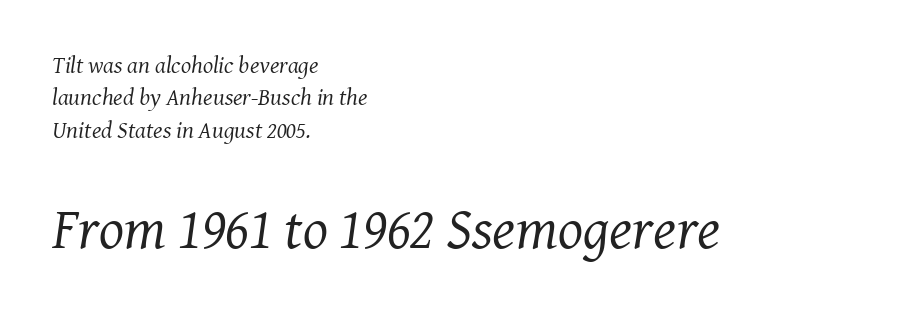
This is serif lettering, the kind often seen in printed books. Heaviness? Minimal to ordinary, like unemphasized prose. Nobody touched the tracking dial on this one. The rag falls on the right side of this text block. Is the lower block the larger one? Yes — the lower block carries the bigger type.
